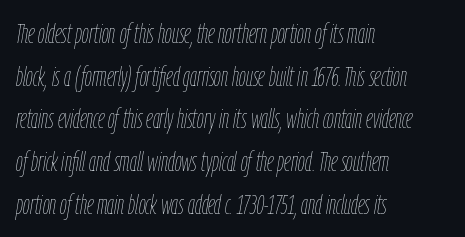
The image shows 27 px text type, italic (leaning right); set left-aligned, normal line spacing (1.58x), normal letter spacing, not underlined.
